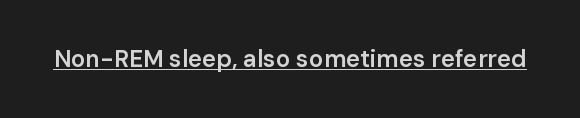
{"italic": "no", "bold": "semi", "underline": "yes", "letter_spacing": "normal", "letter_spacing_em": 0.0, "glyph_px": 24}
